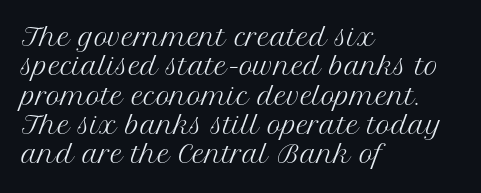
{"bold": "no", "underline": "no", "align": "left", "line_spacing_ratio": 1.22, "letter_spacing": "normal", "letter_spacing_em": 0.0, "glyph_px": 24}
